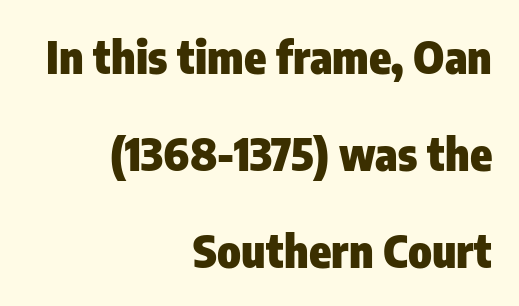
Q: Is the text bold? A: Yes.
Q: Is the text italic (slanted)? A: No, it is upright.
Q: Is the typeface a serif or a sans-serif typeface? A: Sans-serif.
Q: Is the text underlined? A: No.
Q: How is the paragraph aligned? A: Right-aligned.
Q: Is the spacing between letters normal or unusually wide? A: Normal.
Q: Is the spacing between lines tight, normal or loose? A: Loose.
Q: Width (condensed, normal, or wide)? A: Condensed.
Q: Stroke contrast? A: Low.
Q: x-height? A: Medium.
Q: Monospaced? A: No.
